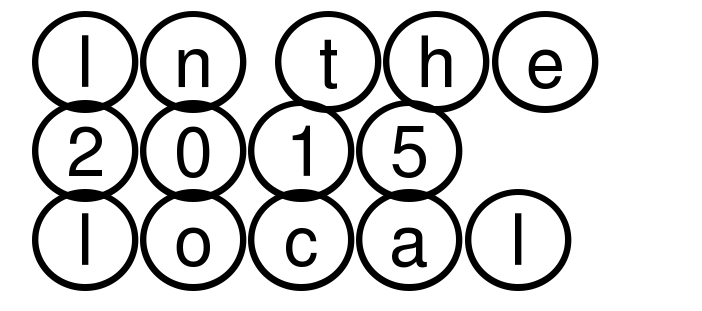
Compared with typical paragraphs, the rows here are spaced about the same. Short and long lines alike share a common starting point at left. The typography opts for an upright posture over an oblique one. The type is set solid horizontally, with unmodified tracking. The zone under the glyphs is completely vacant.
